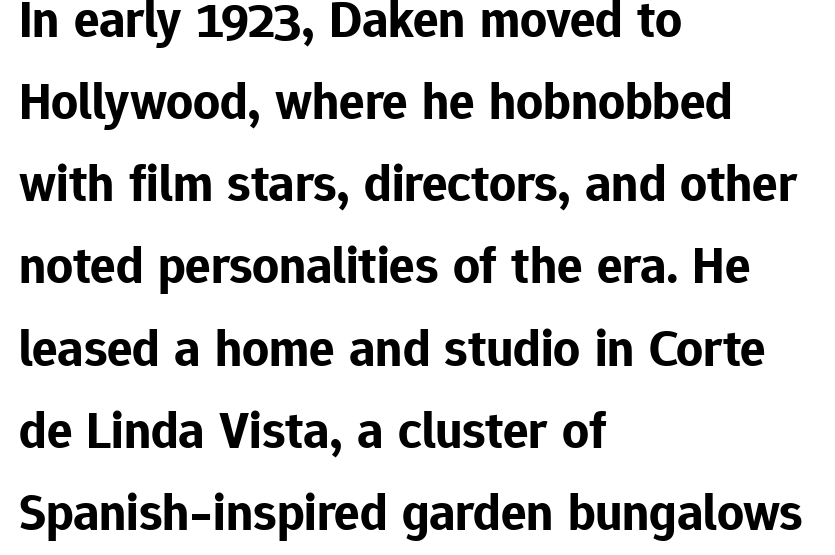
Q: Is the text bold? A: Yes.
Q: Is the text italic (slanted)? A: No, it is upright.
Q: Is the typeface a serif or a sans-serif typeface? A: Sans-serif.
Q: Is the text underlined? A: No.
Q: How is the paragraph aligned? A: Left-aligned.
Q: Is the spacing between letters normal or unusually wide? A: Normal.
Q: Is the spacing between lines tight, normal or loose? A: Normal.
Q: Width (condensed, normal, or wide)? A: Normal.
Q: Stroke contrast? A: Low.
Q: x-height? A: Medium.
Q: Monospaced? A: No.
